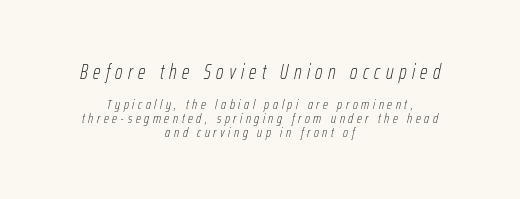
Q: Is the text bold? A: No.
Q: Is the text italic (slanted)? A: Yes, it leans right by about 12 degrees.
Q: Is the text underlined? A: No.
Q: How is the paragraph aligned? A: Centered.
Q: Is the spacing between letters normal or unusually wide? A: Unusually wide.
Q: Is the spacing between lines tight, normal or loose? A: Tight.
Q: Which block of text is set in a larger size, the first (top) or the second (bottom)? A: The first (top) one.
